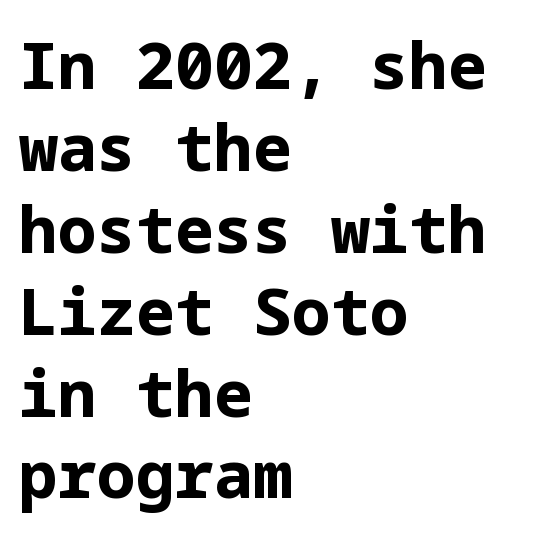
{"serif": "no", "italic": "no", "bold": "yes", "weight": "bold", "width": "normal", "stroke_contrast": "low", "x_height": "medium", "underline": "no", "align": "left", "line_spacing": "normal", "line_spacing_ratio": 1.26, "letter_spacing": "normal", "letter_spacing_em": 0.0, "glyph_px": 65}
